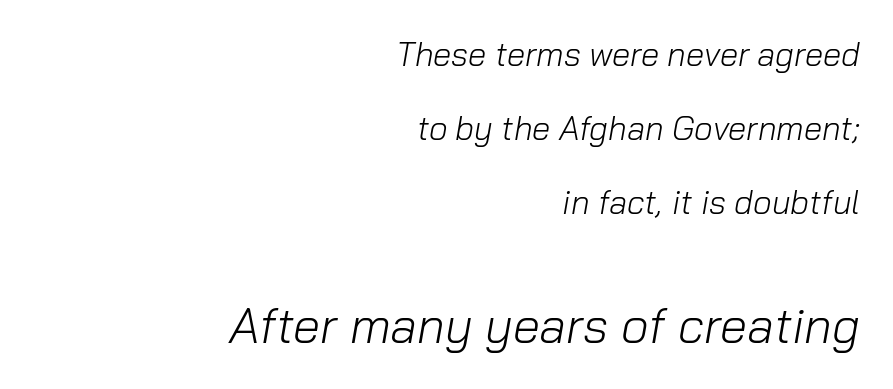
This layout puts the modest block above and the oversized block below. Proportional: the letters do not fall into vertical columns. The glyphs look as if they've been sheared to an angle. The string is rendered with underlining switched off.
